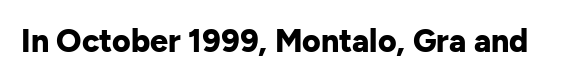
The image shows 32 px bold sans-serif type, upright; set normal letter spacing, not underlined; low stroke contrast and a medium x-height.
